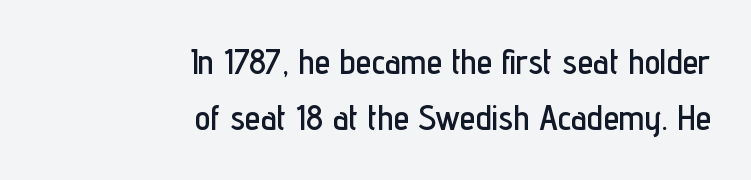
Beneath every word, the page is bare. Letter spacing: default. The rows are spaced the way most documents space them. The specimen reads as upright at a glance.
